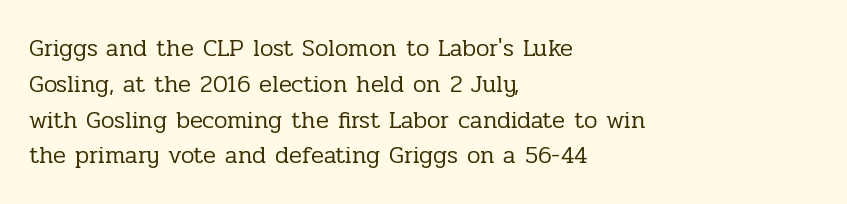
The setting favours the left margin, as ordinary paragraphs usually do. Upright lettering throughout. Letter spacing: default. No chunkiness to these letters — they're not bold.
